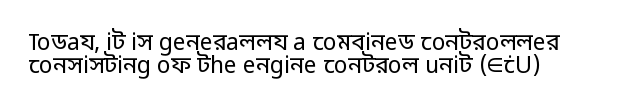
Nobody drew a line under any word here. The letters sit at their default tracking, neither squeezed nor spread. Successive baselines arrive quickly, one right under another. A roman cut, with each character standing at attention. Weight: regular or lighter.
